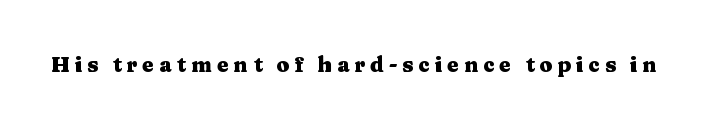
Q: Is the text bold? A: Yes.
Q: Is the text italic (slanted)? A: No, it is upright.
Q: Is the text underlined? A: No.
Q: Is the spacing between letters normal or unusually wide? A: Unusually wide.
